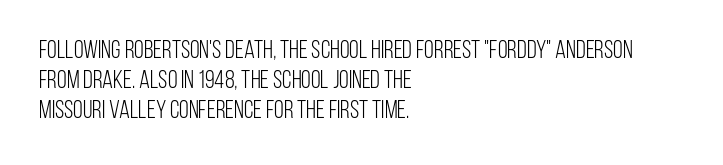
In terms of posture, this sample is upright. The rendering keeps characters at their native spacing. Caption: face not bold, strokes unweighted. The string is rendered with underlining switched off. Horizontal alignment here is leftward, the default for most running prose.
